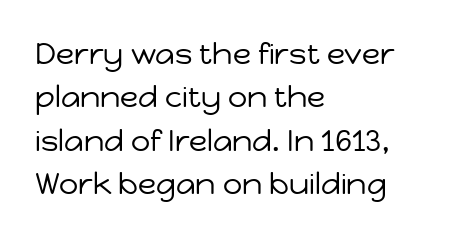
The image shows 30 px regular-weight sans-serif type, upright; set left-aligned, normal line spacing (1.45x), normal letter spacing, not underlined; low stroke contrast and a medium x-height.
